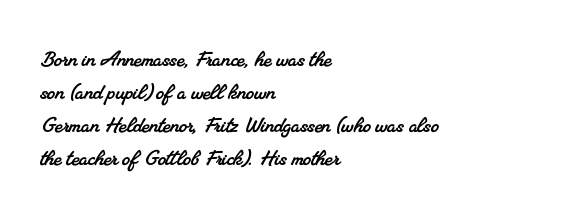
A student would call this left alignment; a typographer would say flush left, rag right. This block has exactly the height ordinary leading produces. The strip under each line holds only bare page. A typesetter would call this zero additional tracking.
